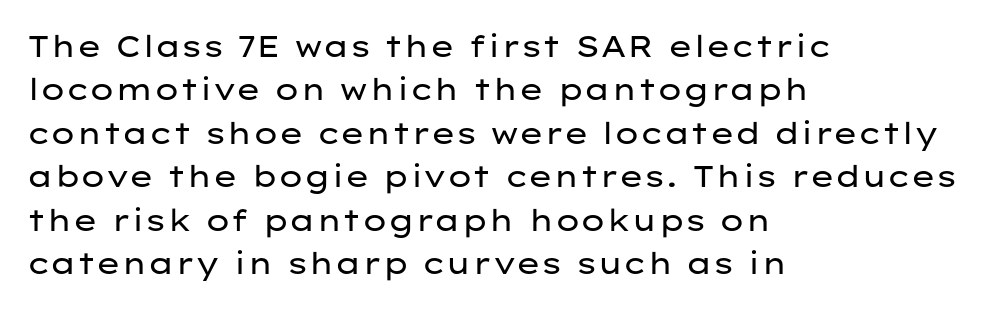
{"serif": "no", "italic": "no", "bold": "no", "weight": "regular", "width": "wide", "stroke_contrast": "low", "x_height": "medium", "monospaced": "no", "underline": "no", "align": "left", "line_spacing": "normal", "line_spacing_ratio": 1.45, "letter_spacing": "normal", "letter_spacing_em": 0.0, "glyph_px": 30}
